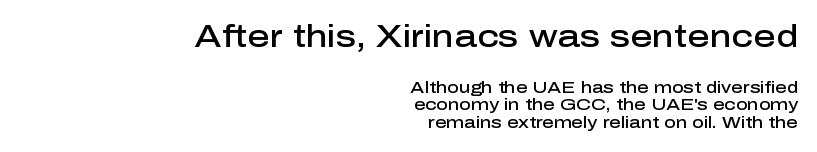
Q: Is the text bold? A: Semi-bold.
Q: Is the text italic (slanted)? A: No, it is upright.
Q: Is the typeface a serif or a sans-serif typeface? A: Sans-serif.
Q: Is the text underlined? A: No.
Q: How is the paragraph aligned? A: Right-aligned.
Q: Is the spacing between letters normal or unusually wide? A: Normal.
Q: Is the spacing between lines tight, normal or loose? A: Tight.
Q: Which block of text is set in a larger size, the first (top) or the second (bottom)? A: The first (top) one.
Q: Width (condensed, normal, or wide)? A: Normal.
Q: Stroke contrast? A: Low.
Q: x-height? A: Medium.
Q: Monospaced? A: No.
